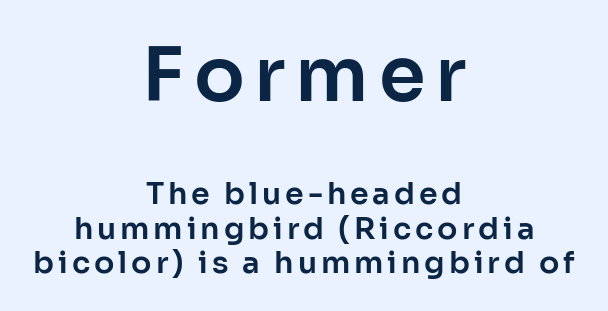
Rendered with straight, roman letterforms. The baseline area is clear. A centered setting, common on invitations and titles, is used for this passage. The face used here is proportionally spaced, like ordinary book or web type. Look at the bottom of the vertical strokes: they stop flat, with no serifs. Each new line begins almost immediately beneath the previous one.
